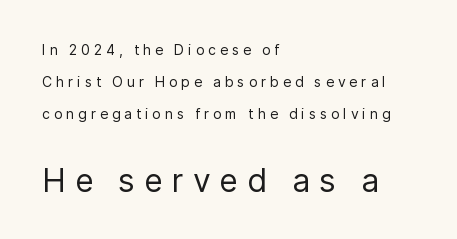
Layout note: lines flush left. A typesetter would call this heavily tracked-out type. Stroke terminals: plain, sans-serif. The strokes carry an ordinary text weight at most.
